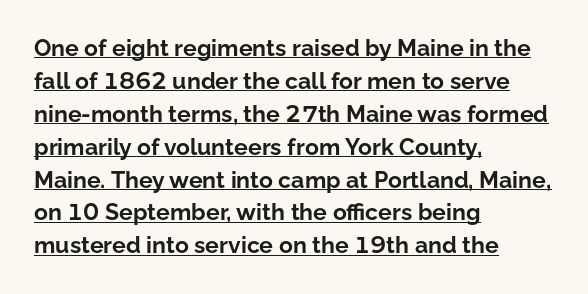
The horizontal fit of the characters is conventional and even. The lettering holds an erect, upright posture throughout. Is there an underline? Yes — a line sits under the letters. Leading matches the norm, producing a regular column.
